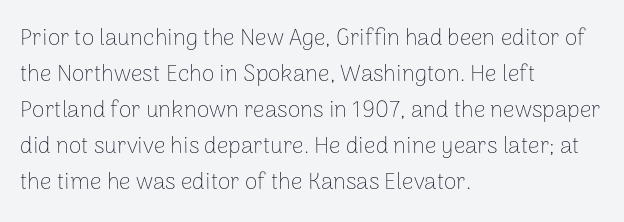
The image shows 23 px text type, upright; set left-aligned, normal line spacing (1.56x), normal letter spacing, not underlined.
